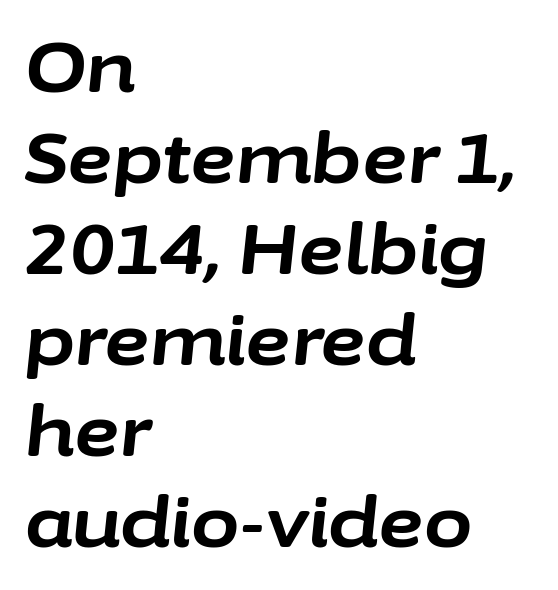
{"italic": "yes", "lean": "right", "slant_degrees": 6, "bold": "yes", "weight": "bold", "width": "normal", "stroke_contrast": "low", "x_height": "medium", "monospaced": "no", "underline": "no", "align": "left", "line_spacing": "normal", "line_spacing_ratio": 1.3, "letter_spacing": "normal", "letter_spacing_em": 0.0, "glyph_px": 70}
